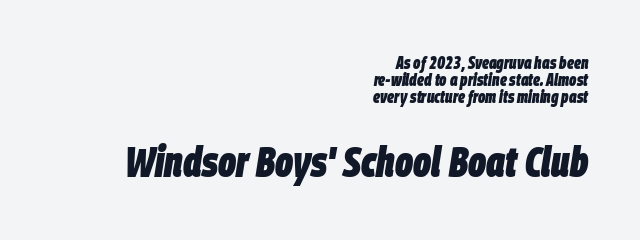
In CSS terms this would be text-align: right. The strip under each line holds only bare page. Students, observe: this is what under-led, compact text looks like. Spacing verdict: proportional, widths tailored to each character. Tall strokes in this sample are angled rather than plumb.
